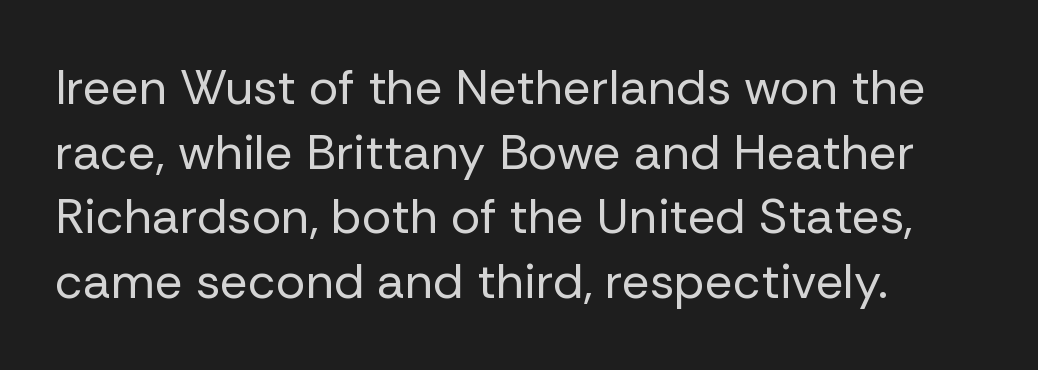
You could not count columns in this text — the font is proportionally spaced. Horizontal alignment here is leftward, the default for most running prose. What stands out about the letter spacing? Nothing — it is the standard amount. Letters have the restrained weight of plain body copy at most. This sample uses a sans-serif face.
